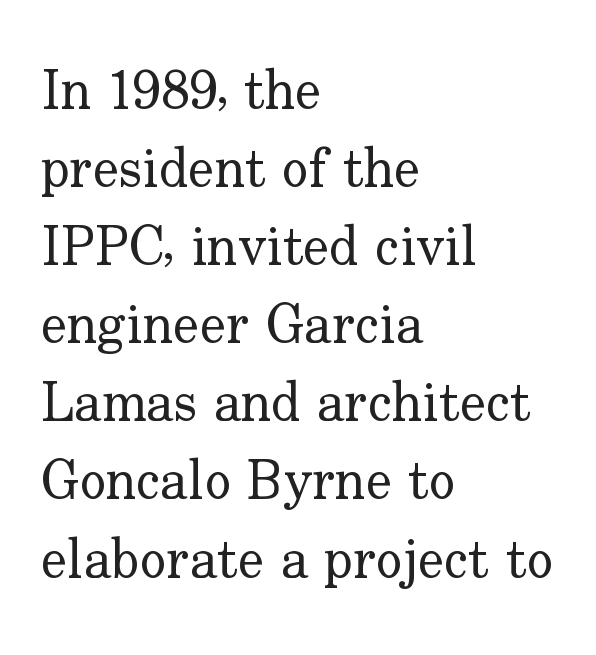
The image shows 55 px regular-weight serif type, upright; set left-aligned, normal line spacing (1.42x), normal letter spacing, not underlined; low stroke contrast and a small x-height.
